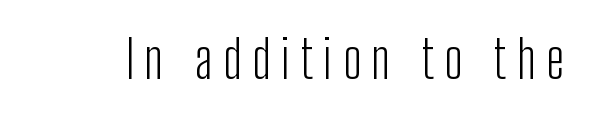
The letters advance in unequal steps, a hallmark of proportional type. Nope, not italic — everything's standing straight. The zone under the glyphs is completely vacant. Weight class: somewhere from thin through regular. Check where the strokes stop: nothing finishes them off — pure sans. Students, note that the glyphs here are deliberately spaced far apart.
